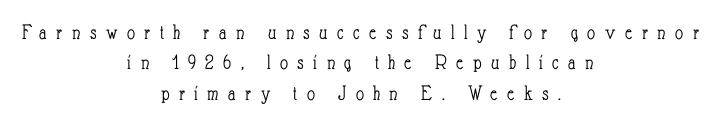
{"italic": "no", "bold": "no", "underline": "no", "align": "center", "line_spacing": "normal", "line_spacing_ratio": 1.38, "letter_spacing": "wide", "letter_spacing_em": 0.43, "glyph_px": 22}
